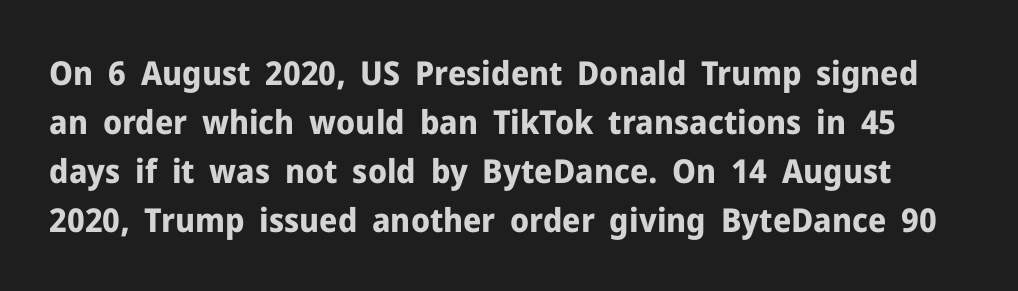
The image shows 33 px bold sans-serif type, upright; set normal line spacing (1.48x), normal letter spacing, not underlined; low stroke contrast and a medium x-height.
